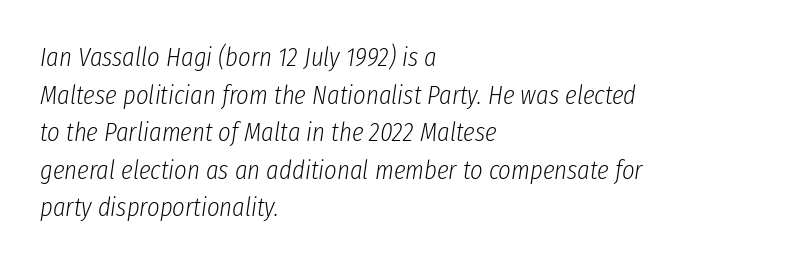
{"italic": "yes", "lean": "right", "slant_degrees": 8, "bold": "no", "underline": "no", "align": "left", "line_spacing": "normal", "line_spacing_ratio": 1.39, "letter_spacing": "normal", "letter_spacing_em": 0.0, "glyph_px": 27}
